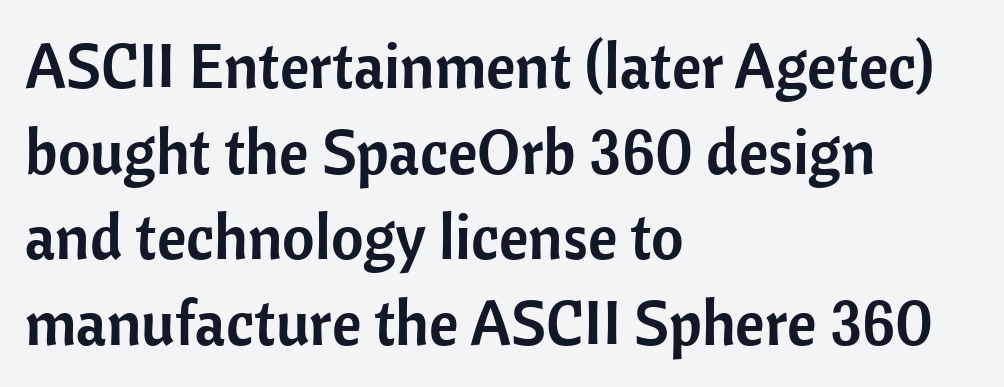
The image shows 63 px sans-serif type, upright; set left-aligned, normal line spacing (1.36x), normal letter spacing, not underlined; low stroke contrast and a medium x-height.
